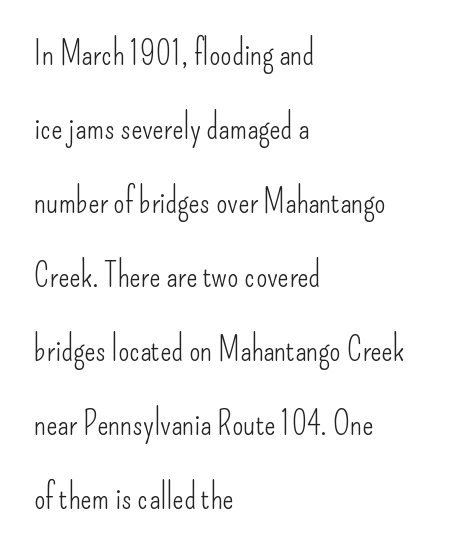
Think of a printed novel: that variable character pitch is what you see here. The letters stand straight up with perfectly vertical stems. A great deal of white space separates one row of letters from the next. The passage shown has conventional tracking throughout.
